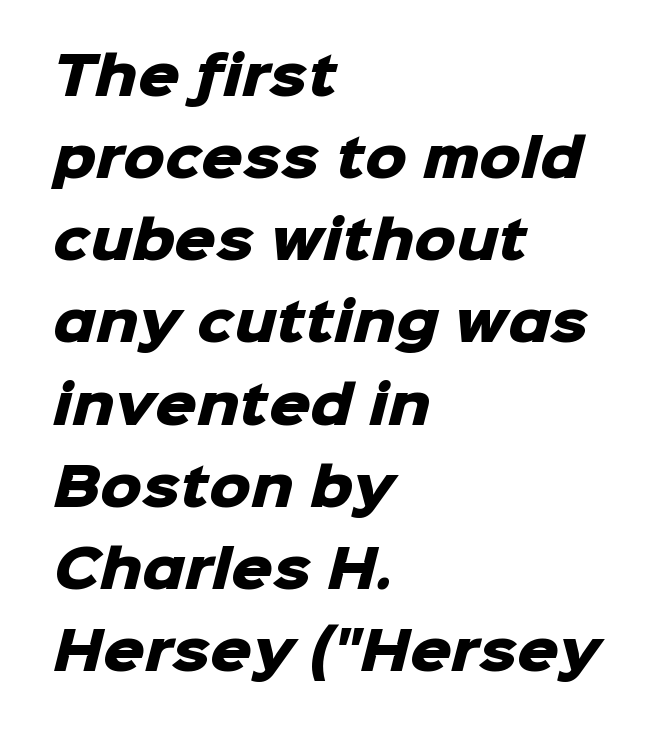
Compared with an ordinary text face, these strokes are far heavier — a full bold. In terms of letterform style, serifs are entirely absent. The vertical gap from one line to the next is medium. Beneath every word, the page is bare.
